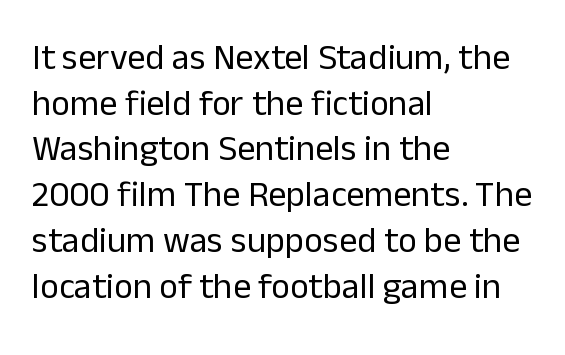
This is roman type, the default non-slanted kind. The tracking reads as untouched default to a designer's eye. Varying glyph widths throughout — classic text-font behaviour. Type without underlining. The lines in this sample share a left origin and differ only in where they stop.
